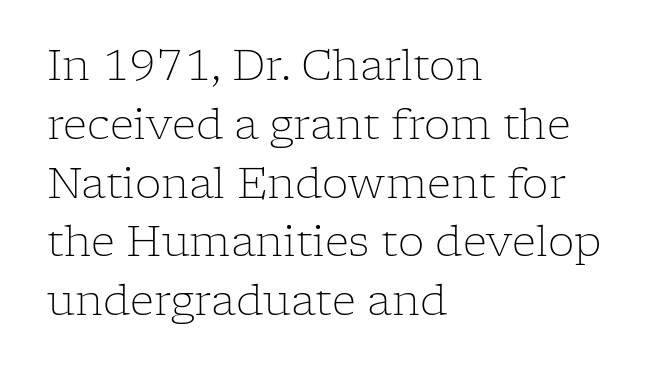
The image shows 42 px light serif type, upright; set left-aligned, normal line spacing (1.4x), normal letter spacing, not underlined; low stroke contrast and a medium x-height.
